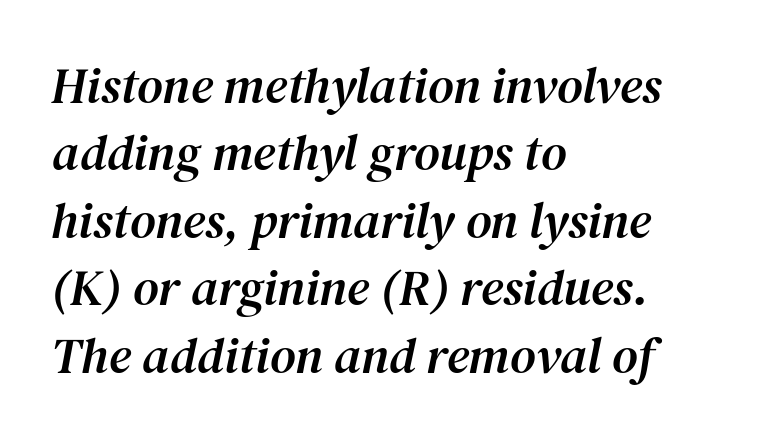
{"serif": "yes", "italic": "yes", "lean": "right", "slant_degrees": 12, "width": "normal", "stroke_contrast": "medium", "x_height": "medium", "monospaced": "no", "underline": "no", "align": "left", "line_spacing": "normal", "line_spacing_ratio": 1.35, "letter_spacing": "normal", "letter_spacing_em": 0.0, "glyph_px": 50}
